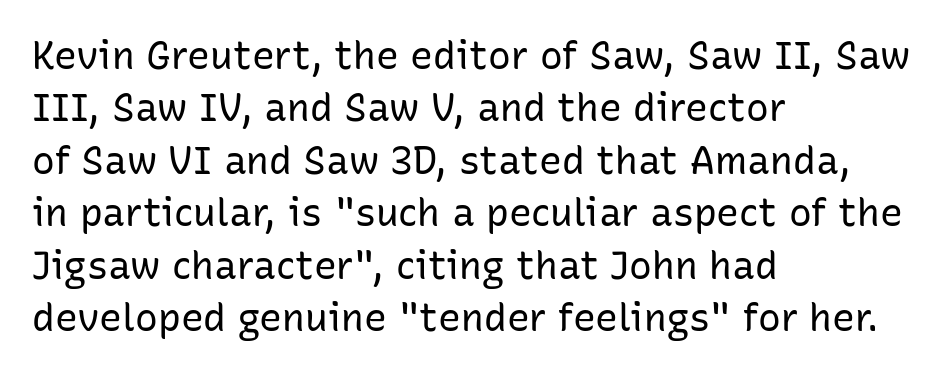
The image shows 38 px regular-weight sans-serif type, upright; set left-aligned, normal line spacing (1.38x), normal letter spacing, not underlined; low stroke contrast and a medium x-height.
